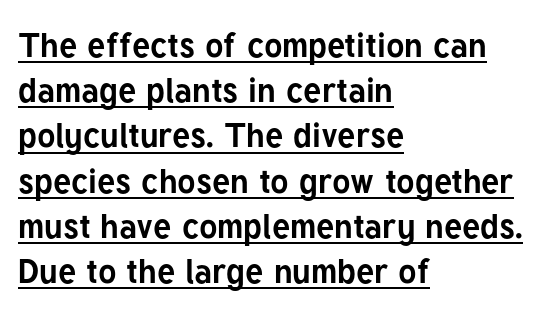
{"serif": "no", "italic": "no", "bold": "yes", "weight": "bold", "width": "normal", "stroke_contrast": "low", "x_height": "medium", "monospaced": "no", "underline": "yes", "align": "left", "line_spacing": "normal", "line_spacing_ratio": 1.33, "letter_spacing": "normal", "letter_spacing_em": 0.0, "glyph_px": 34}
